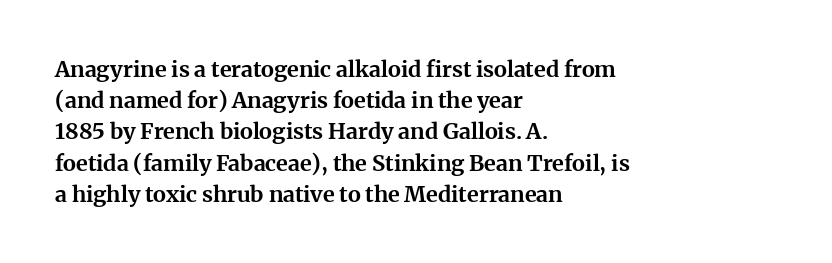
In CSS terms this would be text-align: left. Baseline-to-baseline distance is the conventional proportion of letter height. Notice how the stems are strictly vertical — no italics here. The space beneath each line is pristine and unruled. Spacing between characters is what you'd get straight out of the box. The passage shown is emphatically bold.
